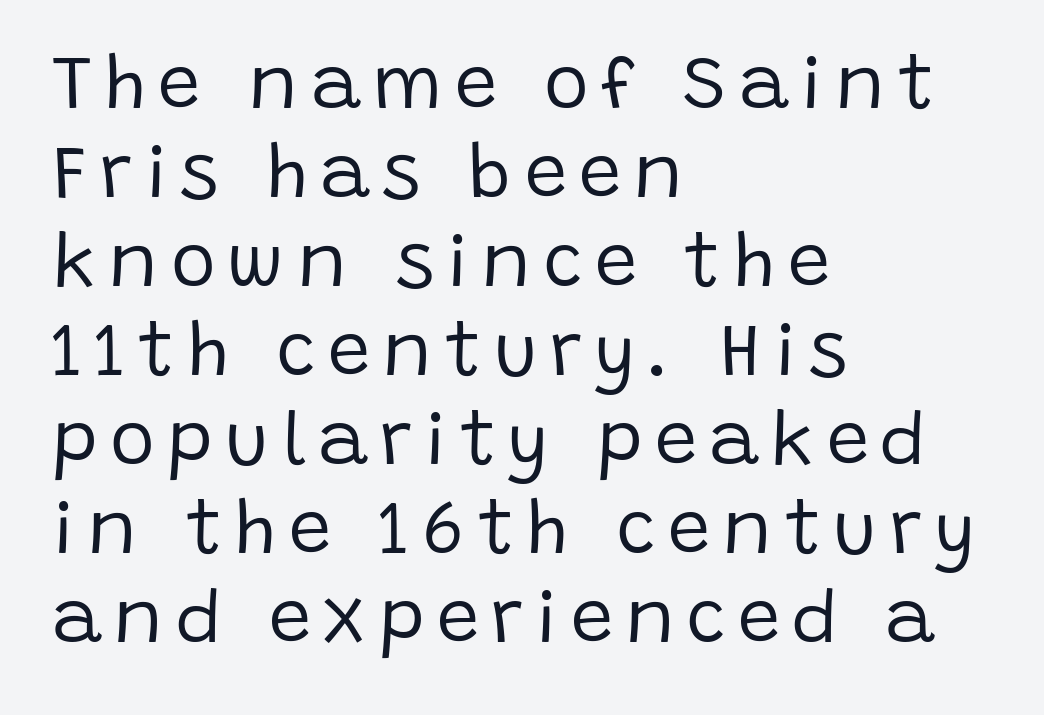
{"serif": "no", "italic": "no", "bold": "no", "weight": "regular", "width": "normal", "stroke_contrast": "low", "x_height": "large", "monospaced": "no", "underline": "no", "align": "left", "line_spacing_ratio": 1.17, "glyph_px": 76}
